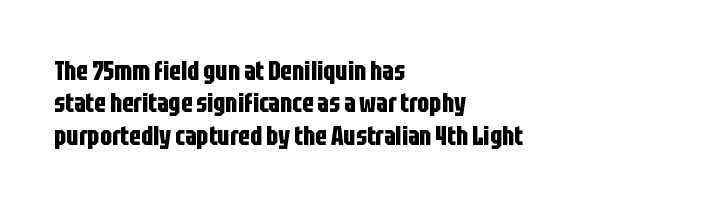
{"italic": "no", "bold": "yes", "underline": "no", "align": "left", "line_spacing": "normal", "line_spacing_ratio": 1.25, "letter_spacing": "normal", "letter_spacing_em": 0.0, "glyph_px": 26}
